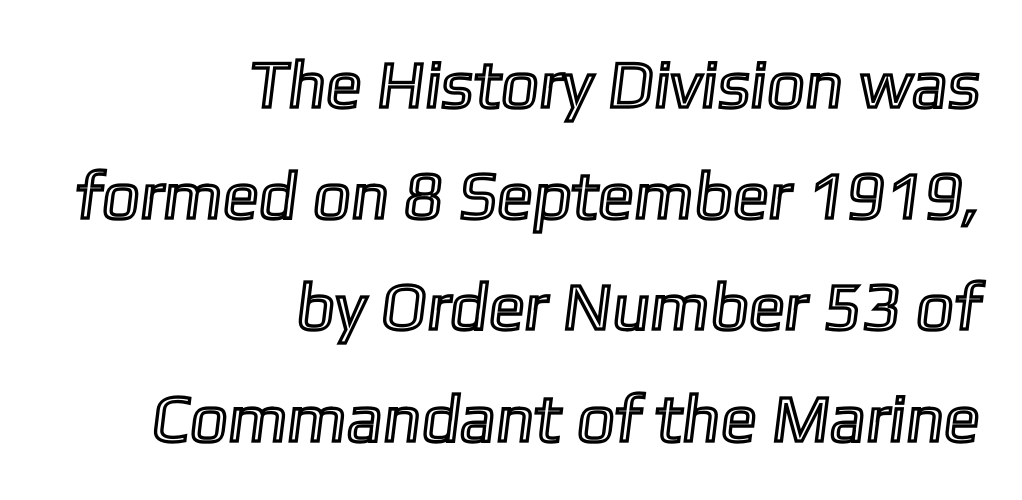
The image shows 67 px text type; set right-aligned, normal line spacing (1.66x), normal letter spacing, not underlined; a medium x-height.
